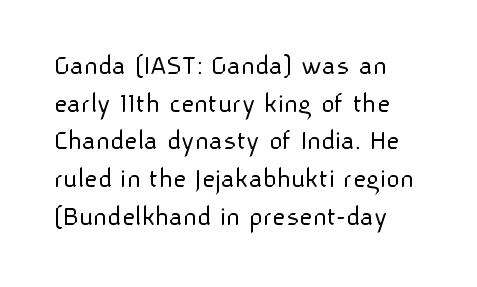
The image shows 29 px light sans-serif type, upright; set normal line spacing (1.3x), normal letter spacing, not underlined; low stroke contrast and a medium x-height.
